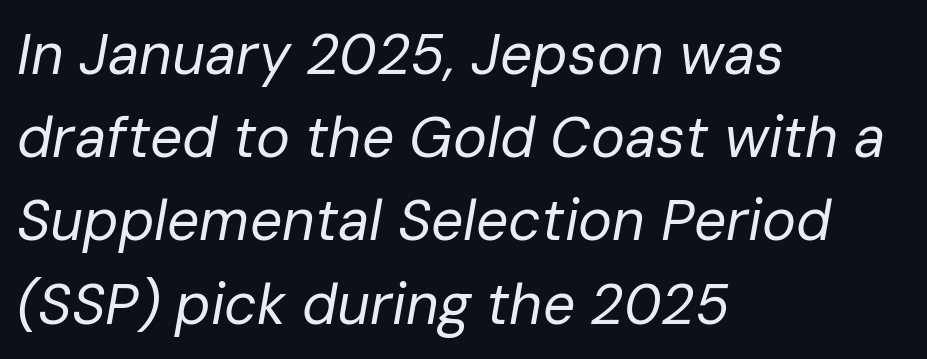
{"italic": "yes", "lean": "right", "slant_degrees": 10, "bold": "no", "weight": "regular", "width": "normal", "stroke_contrast": "low", "x_height": "medium", "monospaced": "no", "underline": "no", "align": "left", "line_spacing": "normal", "line_spacing_ratio": 1.46, "letter_spacing": "normal", "letter_spacing_em": 0.0, "glyph_px": 57}
